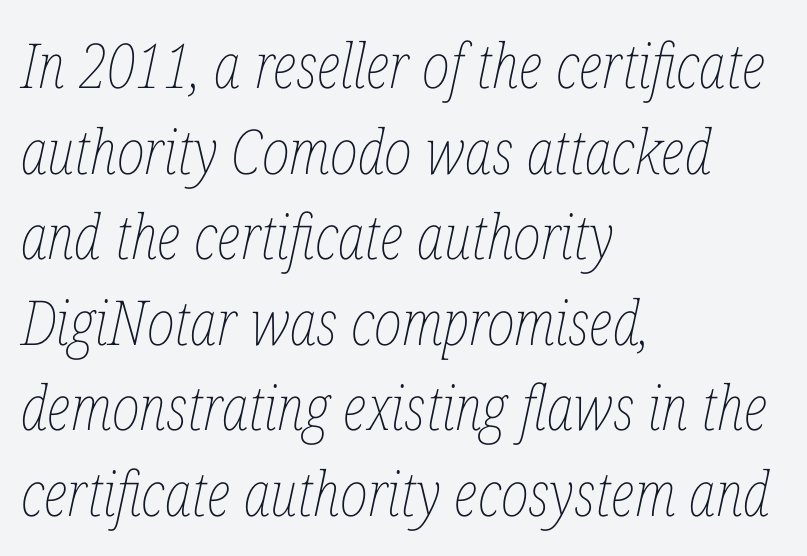
Q: Is the text bold? A: No.
Q: Is the text italic (slanted)? A: Yes, it leans right by about 12 degrees.
Q: Is the text underlined? A: No.
Q: How is the paragraph aligned? A: Left-aligned.
Q: Is the spacing between letters normal or unusually wide? A: Normal.
Q: Is the spacing between lines tight, normal or loose? A: Normal.
Q: Width (condensed, normal, or wide)? A: Condensed.
Q: Stroke contrast? A: Low.
Q: x-height? A: Medium.
Q: Monospaced? A: No.
